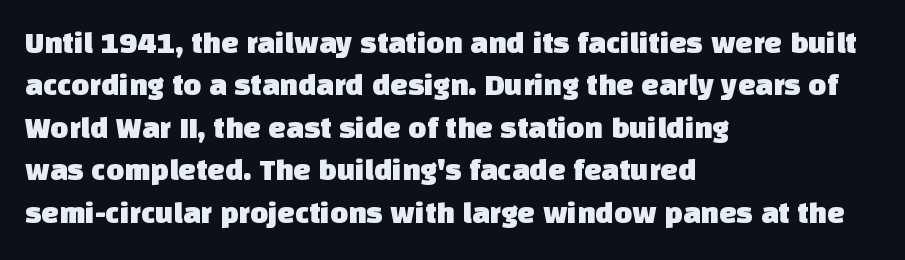
{"serif": "no", "width": "normal", "stroke_contrast": "low", "x_height": "large", "monospaced": "no", "underline": "no", "align": "left", "line_spacing": "normal", "line_spacing_ratio": 1.37, "letter_spacing": "normal", "letter_spacing_em": 0.0, "glyph_px": 31}
